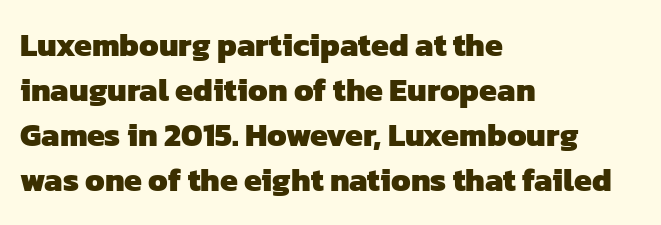
{"serif": "no", "bold": "yes", "weight": "heavy", "width": "normal", "stroke_contrast": "low", "x_height": "medium", "monospaced": "no", "underline": "no", "align": "left", "line_spacing": "normal", "line_spacing_ratio": 1.41, "letter_spacing": "normal", "letter_spacing_em": 0.0, "glyph_px": 32}
